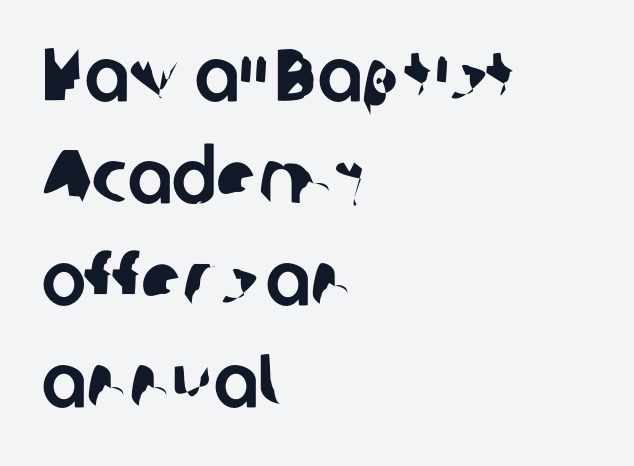
The image shows 75 px sans-serif type; set left-aligned, normal line spacing (1.36x), normal letter spacing, not underlined; low stroke contrast and a medium x-height.
